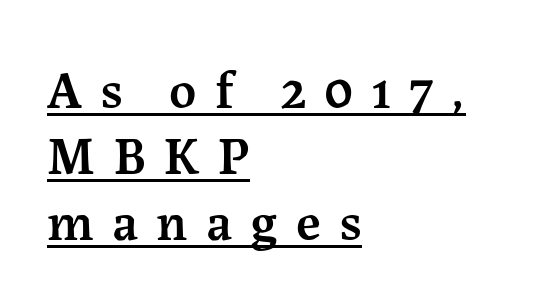
Typesetter's note: demi weight, one step under bold. A typesetter would label this face a serif. This is the regular roman posture of the typeface. Honestly, the underline is the first thing you notice here.
